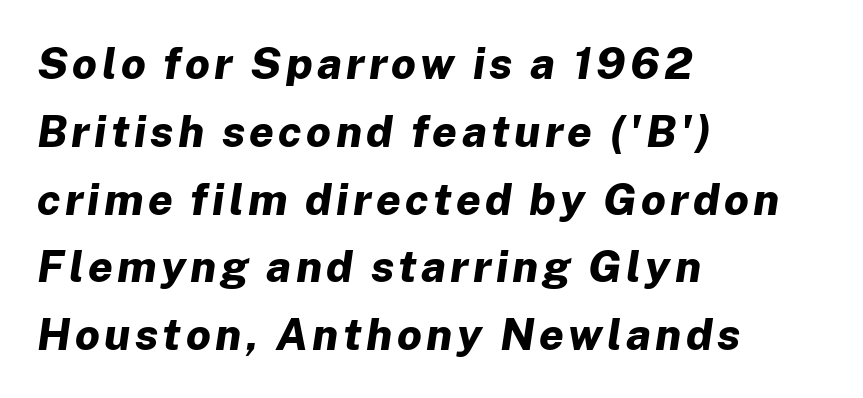
Q: Is the text bold? A: Yes.
Q: Is the text italic (slanted)? A: Yes, it leans right by about 8 degrees.
Q: Is the text underlined? A: No.
Q: How is the paragraph aligned? A: Left-aligned.
Q: Is the spacing between lines tight, normal or loose? A: Normal.
Q: Width (condensed, normal, or wide)? A: Normal.
Q: Stroke contrast? A: Low.
Q: x-height? A: Medium.
Q: Monospaced? A: No.
